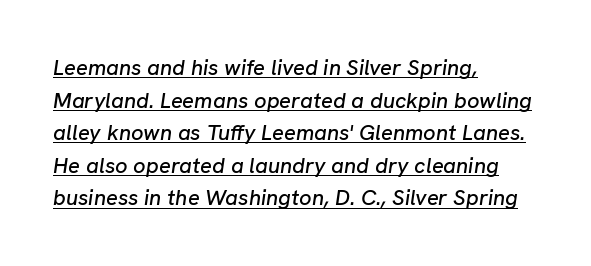
{"italic": "yes", "lean": "right", "slant_degrees": 8, "underline": "yes", "align": "left", "line_spacing": "normal", "line_spacing_ratio": 1.48, "letter_spacing": "normal", "letter_spacing_em": 0.0, "glyph_px": 22}
